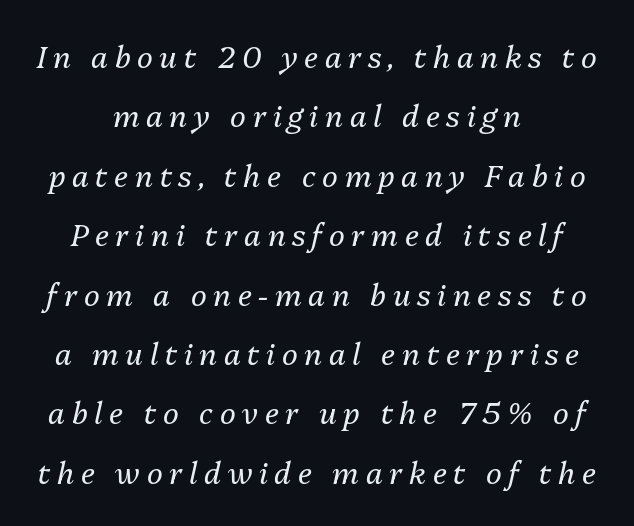
Character widths vary here, with narrow letters taking less room than wide ones. Each new line begins a long way beneath the previous one. Weight class: somewhere from thin through regular. The axis of the letterforms is tilted away from vertical. No word sits above an underline. The lines are quadded center.
